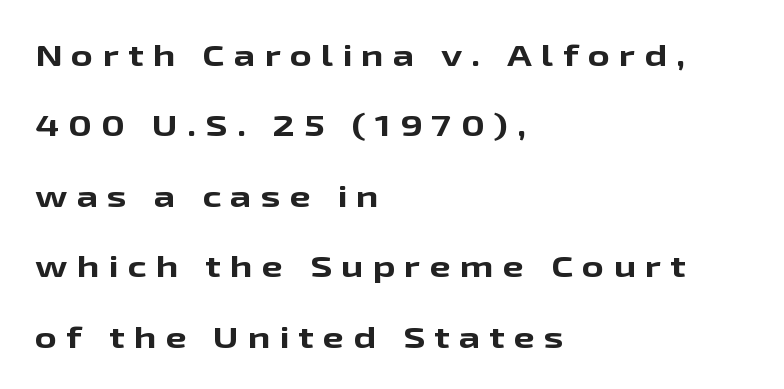
{"serif": "no", "italic": "no", "bold": "yes", "weight": "bold", "width": "wide", "stroke_contrast": "low", "x_height": "medium", "monospaced": "no", "underline": "no", "align": "left", "line_spacing": "loose", "line_spacing_ratio": 2.35, "letter_spacing": "wide", "letter_spacing_em": 0.31, "glyph_px": 30}
